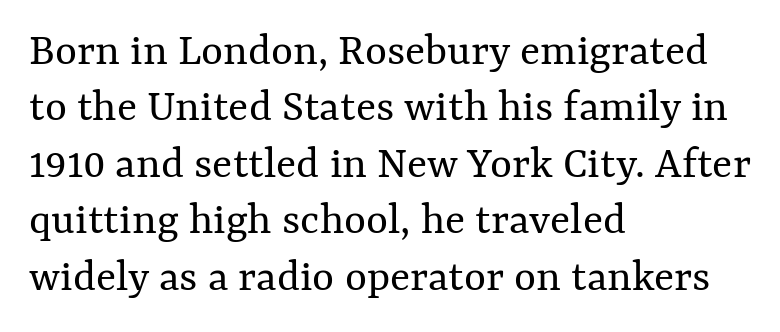
The face looks like a standard text weight, possibly lighter. How are the letters spaced? Ordinarily, with no added tracking. Horizontally, the lines are justified to the leading edge only. The axis of the letterforms is exactly vertical. Words float on clear page, feet unadorned. The face used here is proportionally spaced, like ordinary book or web type.
